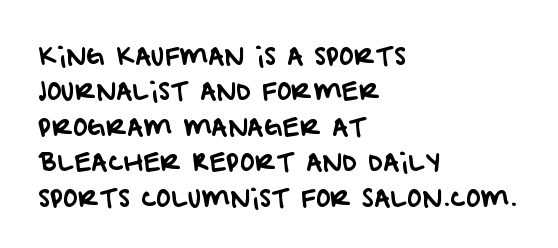
Q: Is the text underlined? A: No.
Q: How is the paragraph aligned? A: Left-aligned.
Q: Is the spacing between letters normal or unusually wide? A: Normal.
Q: Is the spacing between lines tight, normal or loose? A: Normal.
